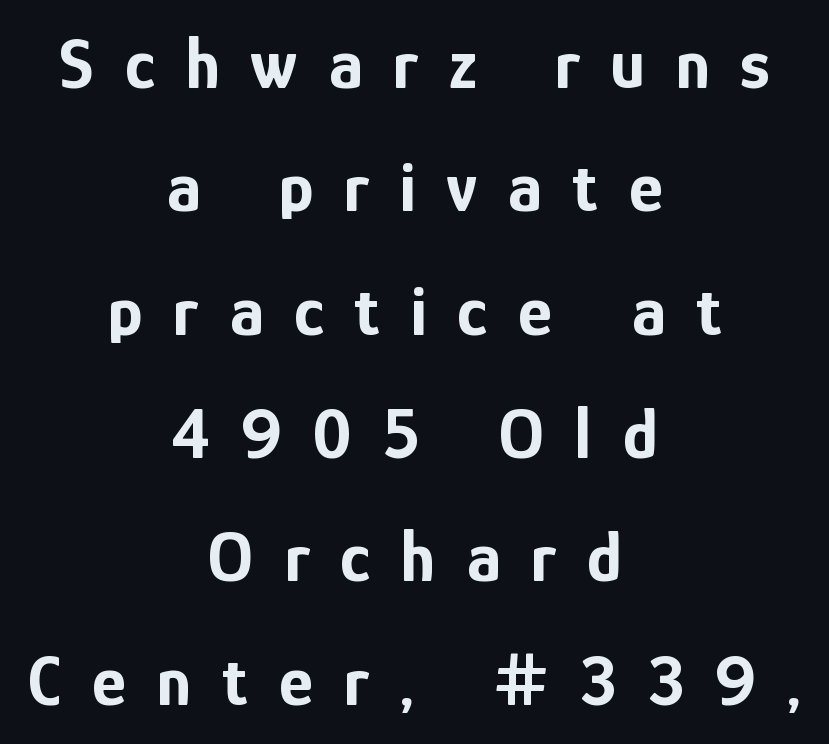
The image shows 73 px bold, condensed sans-serif type, upright; set centered, normal line spacing (1.69x), unusually wide letter spacing (+0.42 em), not underlined; low stroke contrast and a medium x-height.
